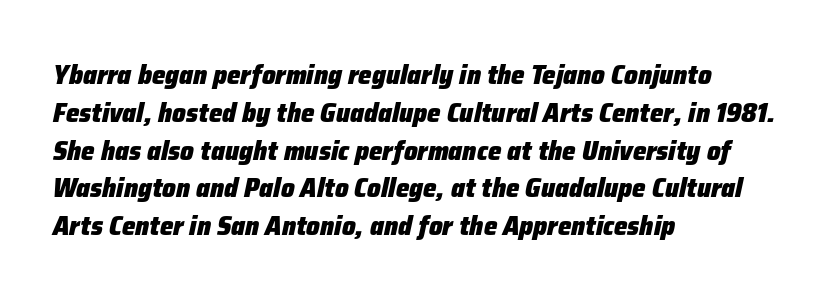
The image shows 27 px bold type, italic (leaning right); set left-aligned, normal line spacing (1.4x), normal letter spacing, not underlined.
